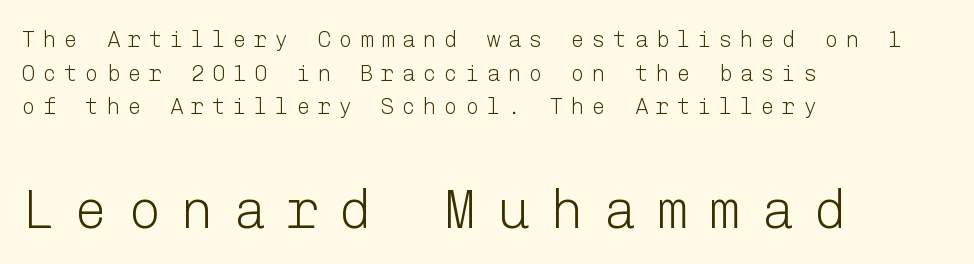
The image shows 55 px light sans-serif type, upright; set left-aligned, normal line spacing (1.53x), unusually wide letter spacing (+0.36 em), not underlined; the second (bottom) block is 2.5x larger; low stroke contrast and a medium x-height.
